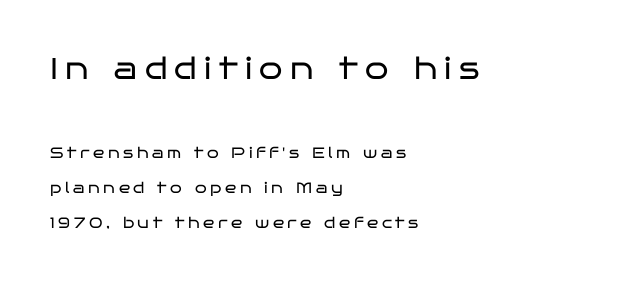
Q: Is the text bold? A: No.
Q: Is the text italic (slanted)? A: No, it is upright.
Q: Is the typeface a serif or a sans-serif typeface? A: Sans-serif.
Q: Is the text underlined? A: No.
Q: How is the paragraph aligned? A: Left-aligned.
Q: Is the spacing between letters normal or unusually wide? A: Unusually wide.
Q: Is the spacing between lines tight, normal or loose? A: Loose.
Q: Which block of text is set in a larger size, the first (top) or the second (bottom)? A: The first (top) one.
Q: Width (condensed, normal, or wide)? A: Wide.
Q: Stroke contrast? A: Low.
Q: x-height? A: Large.
Q: Monospaced? A: No.
